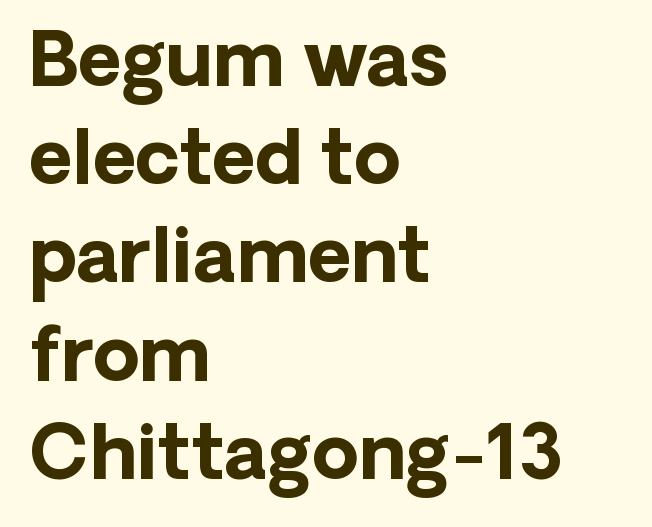
{"serif": "no", "italic": "no", "bold": "yes", "weight": "bold", "width": "normal", "stroke_contrast": "low", "x_height": "medium", "monospaced": "no", "underline": "no", "align": "left", "line_spacing": "normal", "line_spacing_ratio": 1.31, "letter_spacing": "normal", "letter_spacing_em": 0.0, "glyph_px": 75}
